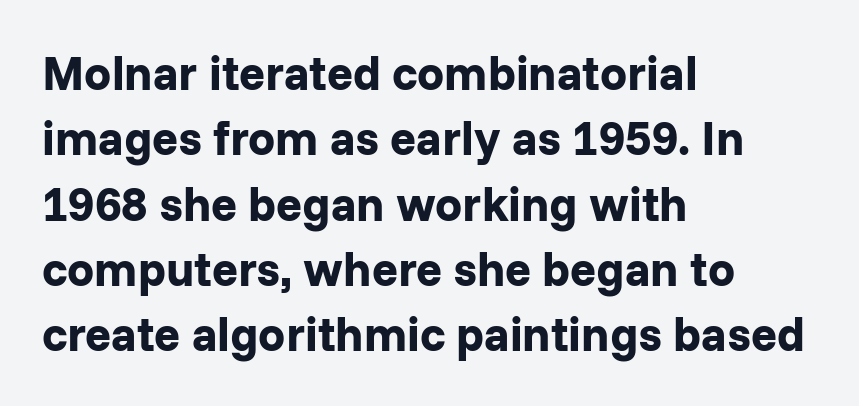
The image shows 48 px bold sans-serif type, upright; set left-aligned, normal line spacing (1.36x), normal letter spacing, not underlined; low stroke contrast and a medium x-height.
